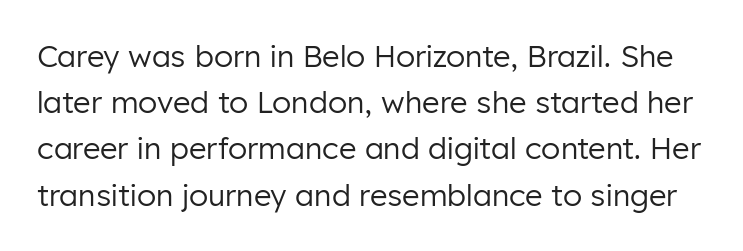
The image shows 30 px regular-weight sans-serif type, upright; set normal line spacing (1.54x), normal letter spacing, not underlined; low stroke contrast and a medium x-height.
